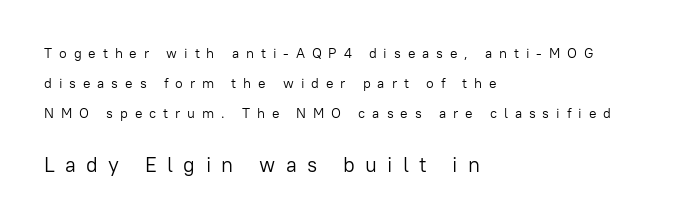
The image shows 21 px text type, upright; set left-aligned, loose line spacing (2.15x), unusually wide letter spacing (+0.49 em), not underlined; the second (bottom) block is 1.5x larger.
